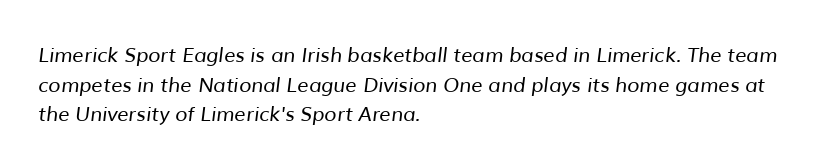
{"bold": "no", "underline": "no", "align": "left", "line_spacing": "normal", "line_spacing_ratio": 1.48, "letter_spacing": "normal", "letter_spacing_em": 0.0, "glyph_px": 20}
